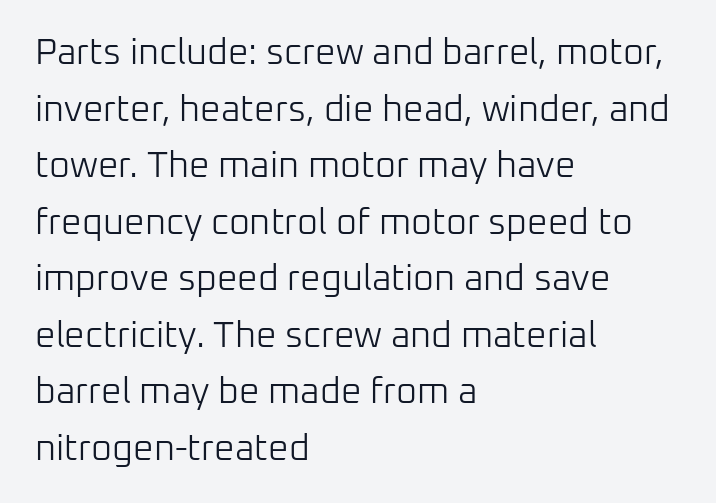
{"serif": "no", "italic": "no", "bold": "no", "weight": "light", "width": "normal", "stroke_contrast": "low", "x_height": "medium", "monospaced": "no", "underline": "no", "align": "left", "line_spacing": "normal", "line_spacing_ratio": 1.57, "letter_spacing": "normal", "letter_spacing_em": 0.0, "glyph_px": 36}
